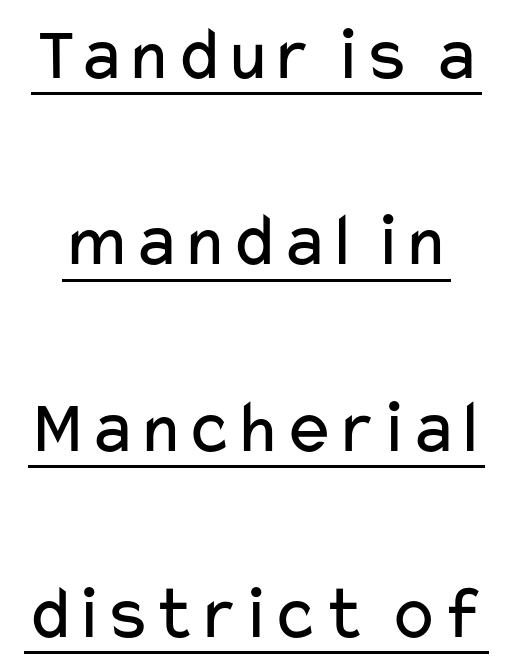
Do the characters align in a grid? No, the font is proportional. The horizontal fit of the characters is conventional and even. Rows of type keep a wide berth in the vertical direction. These lines were composed using upright roman letters. Summary of weight: not heavy and not bold. You can tell from the bare stems that sans-serif type was used.
